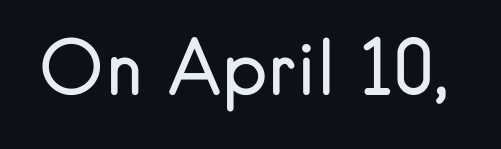
Q: Is the text bold? A: No.
Q: Is the text italic (slanted)? A: No, it is upright.
Q: Is the typeface a serif or a sans-serif typeface? A: Sans-serif.
Q: Is the text underlined? A: No.
Q: Is the spacing between letters normal or unusually wide? A: Normal.
Q: Width (condensed, normal, or wide)? A: Normal.
Q: Stroke contrast? A: Low.
Q: x-height? A: Small.
Q: Monospaced? A: No.
